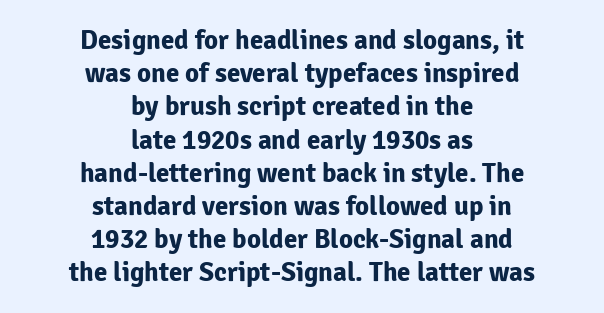
Q: Is the text bold? A: Yes.
Q: Is the text italic (slanted)? A: No, it is upright.
Q: Is the text underlined? A: No.
Q: How is the paragraph aligned? A: Centered.
Q: Is the spacing between letters normal or unusually wide? A: Normal.
